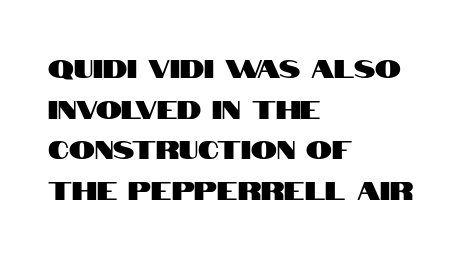
{"italic": "no", "underline": "no", "align": "left", "line_spacing": "normal", "line_spacing_ratio": 1.56, "letter_spacing": "normal", "letter_spacing_em": 0.0, "glyph_px": 26}
